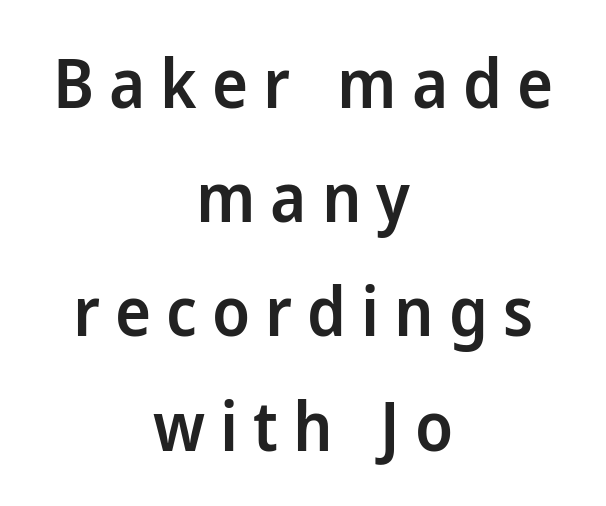
{"serif": "no", "italic": "no", "bold": "semi", "weight": "semibold", "width": "normal", "stroke_contrast": "low", "x_height": "medium", "monospaced": "no", "underline": "no", "align": "center", "line_spacing": "normal", "line_spacing_ratio": 1.68, "letter_spacing": "wide", "letter_spacing_em": 0.22, "glyph_px": 68}
